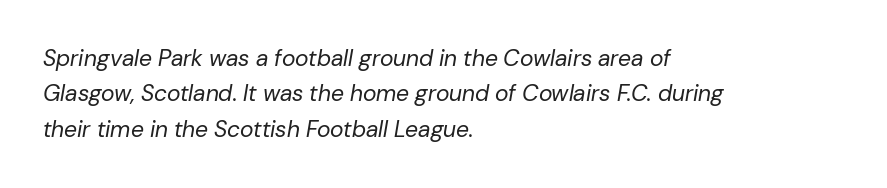
Q: Is the text bold? A: No.
Q: Is the text italic (slanted)? A: Yes, it leans right by about 10 degrees.
Q: Is the text underlined? A: No.
Q: How is the paragraph aligned? A: Left-aligned.
Q: Is the spacing between letters normal or unusually wide? A: Normal.
Q: Is the spacing between lines tight, normal or loose? A: Normal.
